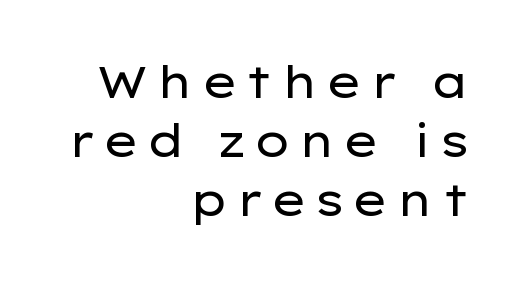
Alignment: flush right. Compared with typical paragraphs, the rows here are spaced about the same. Examine the stroke ends and you'll find no serifs. You can tell it's not italic because the verticals are truly vertical. Has an underline been added? It has not. Heft: none added — not bold.
